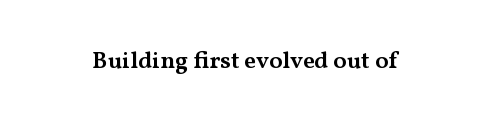
Quick note: underline off. Rendered with straight, roman letterforms. Each word holds together tightly as a unit, with standard inter-letter gaps. Slightly chunky letters — semibold, I'd say, not full bold.
